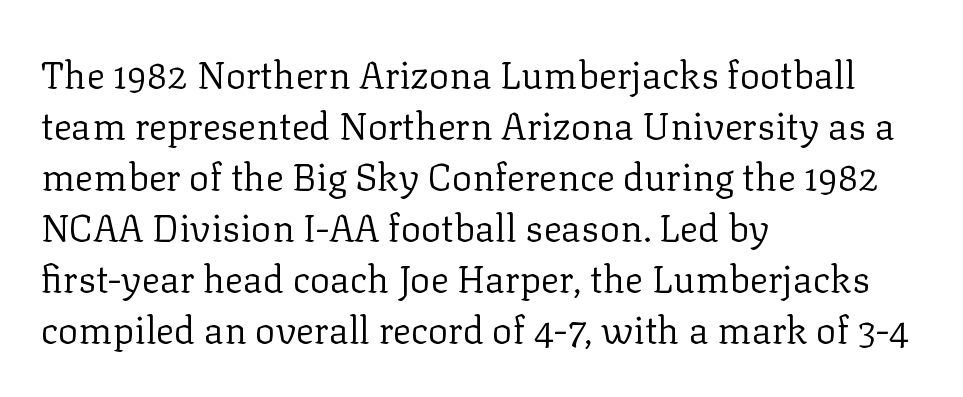
Honestly, the row spacing looks completely unremarkable. Check under the words: just untouched page. How are the letters spaced? Ordinarily, with no added tracking. Little horizontal feet cap the strokes, marking this as serif type.
